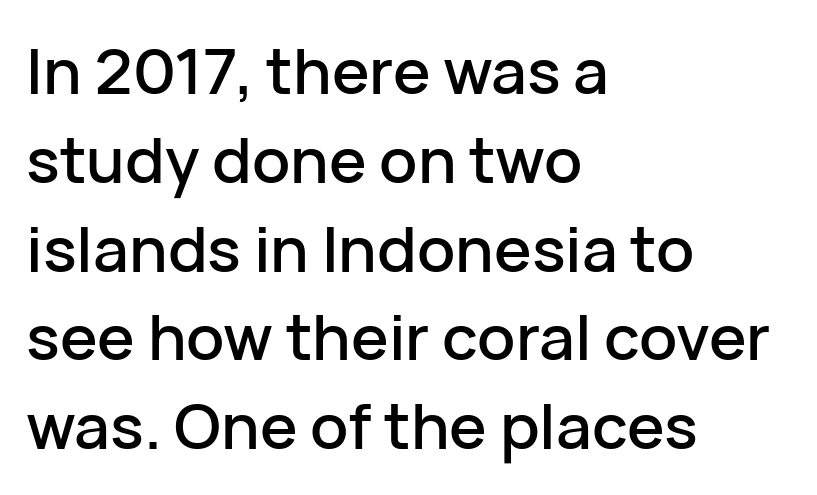
Q: Is the text italic (slanted)? A: No, it is upright.
Q: Is the typeface a serif or a sans-serif typeface? A: Sans-serif.
Q: Is the text underlined? A: No.
Q: How is the paragraph aligned? A: Left-aligned.
Q: Is the spacing between letters normal or unusually wide? A: Normal.
Q: Is the spacing between lines tight, normal or loose? A: Normal.
Q: Width (condensed, normal, or wide)? A: Normal.
Q: Stroke contrast? A: Low.
Q: x-height? A: Medium.
Q: Monospaced? A: No.
